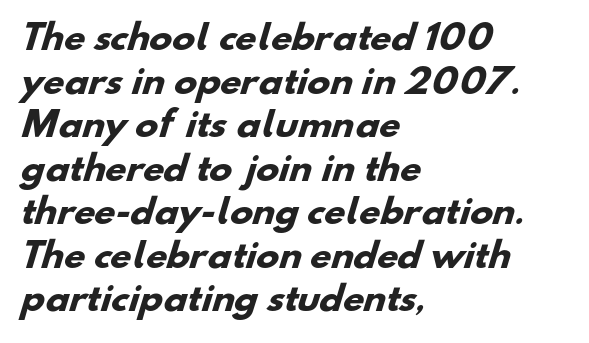
The image shows 34 px heavy sans-serif type; set left-aligned, normal line spacing (1.28x), normal letter spacing, not underlined; low stroke contrast and a small x-height.
